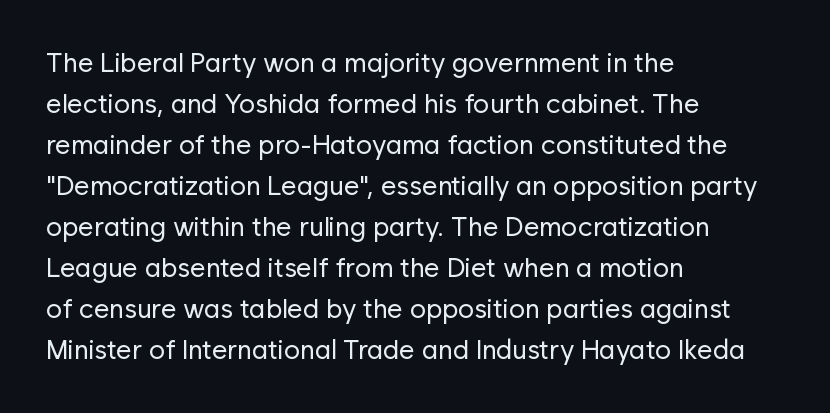
The image shows 27 px text type, upright; set left-aligned, normal line spacing (1.52x), normal letter spacing, not underlined.
